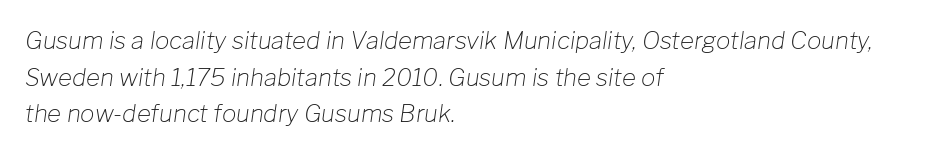
The image shows 24 px text type, italic (leaning right); set left-aligned, normal line spacing (1.53x), normal letter spacing, not underlined.
